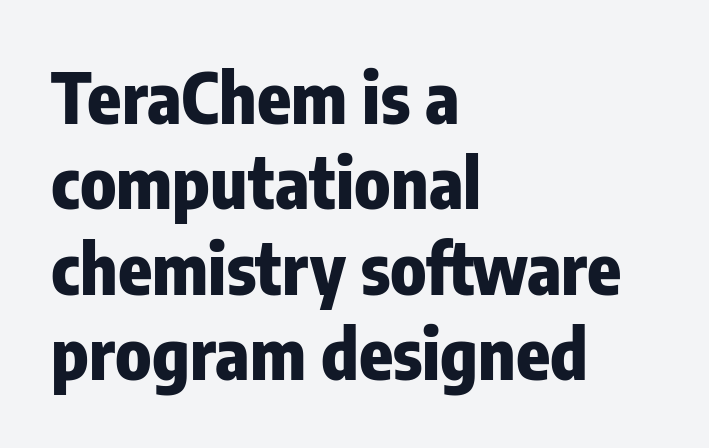
Q: Is the text bold? A: Yes.
Q: Is the text italic (slanted)? A: No, it is upright.
Q: Is the typeface a serif or a sans-serif typeface? A: Sans-serif.
Q: Is the text underlined? A: No.
Q: How is the paragraph aligned? A: Left-aligned.
Q: Is the spacing between letters normal or unusually wide? A: Normal.
Q: Width (condensed, normal, or wide)? A: Condensed.
Q: Stroke contrast? A: Low.
Q: x-height? A: Medium.
Q: Monospaced? A: No.
